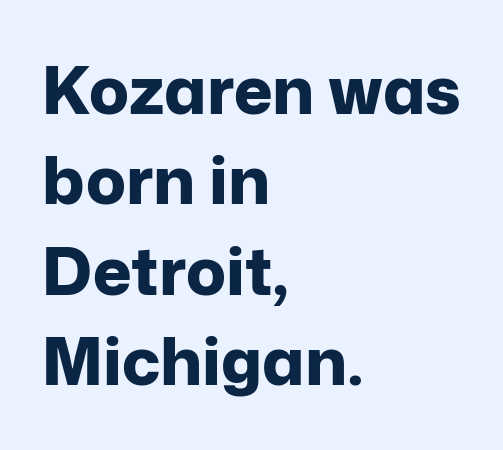
{"serif": "no", "italic": "no", "bold": "yes", "weight": "bold", "width": "normal", "stroke_contrast": "low", "x_height": "medium", "monospaced": "no", "underline": "no", "align": "left", "line_spacing": "normal", "line_spacing_ratio": 1.37, "letter_spacing": "normal", "letter_spacing_em": 0.0, "glyph_px": 66}
